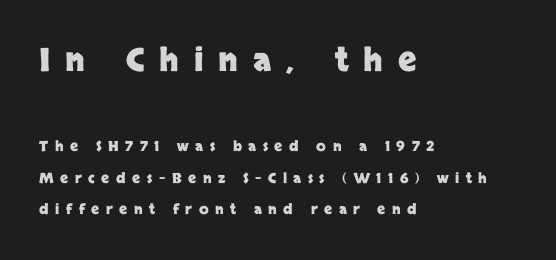
{"serif": "no", "italic": "no", "bold": "yes", "weight": "heavy", "width": "normal", "stroke_contrast": "low", "x_height": "large", "monospaced": "no", "underline": "no", "align": "left", "line_spacing": "loose", "line_spacing_ratio": 2.26, "letter_spacing": "wide", "letter_spacing_em": 0.47, "larger_block": "first", "size_ratio": 2.29, "glyph_px": 32}
